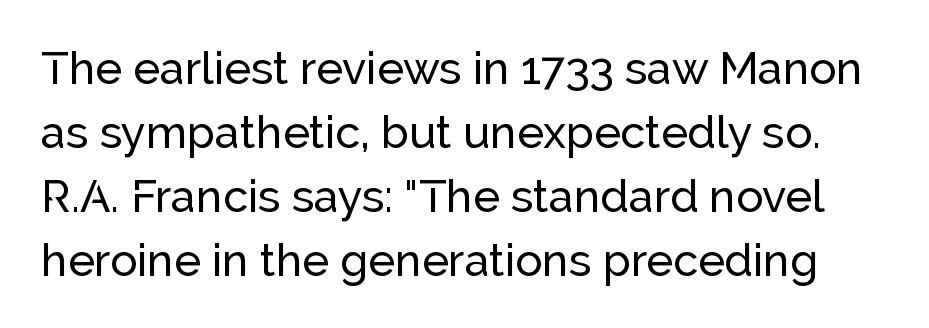
I'd call this a sans setting — the letters go barefoot. The words here are not underlined. Default kerning and tracking; the words read as compact shapes. These lines were composed using upright roman letters. This sample has the flowing, uneven cadence of proportional lettering. In terms of leading, this rendering sits right in the middle.
